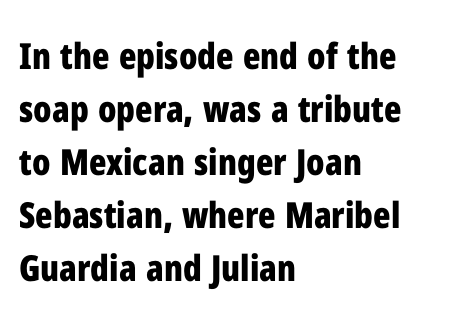
Q: Is the text bold? A: Yes.
Q: Is the text italic (slanted)? A: No, it is upright.
Q: Is the typeface a serif or a sans-serif typeface? A: Sans-serif.
Q: Is the text underlined? A: No.
Q: How is the paragraph aligned? A: Left-aligned.
Q: Is the spacing between letters normal or unusually wide? A: Normal.
Q: Is the spacing between lines tight, normal or loose? A: Normal.
Q: Width (condensed, normal, or wide)? A: Condensed.
Q: Stroke contrast? A: Low.
Q: x-height? A: Medium.
Q: Monospaced? A: No.
